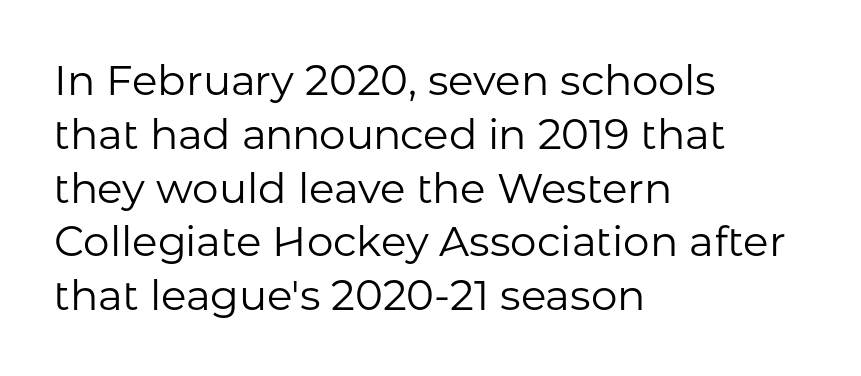
{"serif": "no", "italic": "no", "bold": "no", "weight": "regular", "width": "normal", "stroke_contrast": "low", "x_height": "medium", "monospaced": "no", "underline": "no", "align": "left", "line_spacing": "normal", "line_spacing_ratio": 1.28, "letter_spacing": "normal", "letter_spacing_em": 0.0, "glyph_px": 42}
